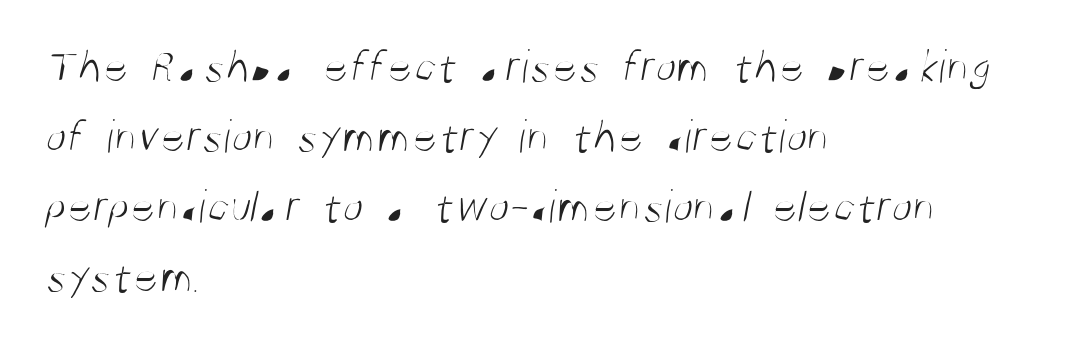
The image shows 48 px light, condensed sans-serif type; set left-aligned, normal line spacing (1.46x), normal letter spacing, not underlined; medium stroke contrast and a large x-height.
